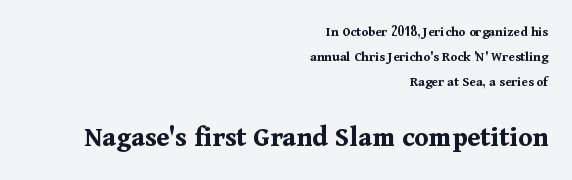
The image shows 29 px bold serif type, upright; set right-aligned, line spacing 1.78x, normal letter spacing, not underlined; the second (bottom) block is 2.07x larger; medium stroke contrast and a medium x-height.
